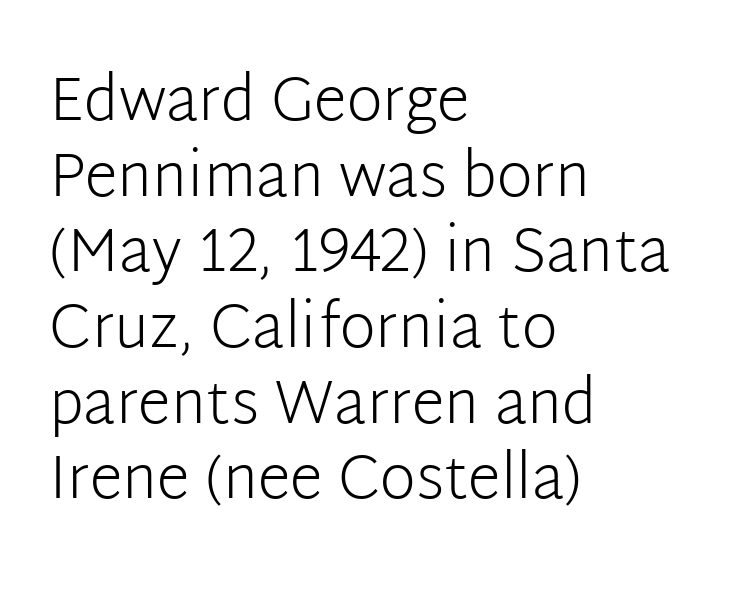
Q: Is the text bold? A: No.
Q: Is the text italic (slanted)? A: No, it is upright.
Q: Is the typeface a serif or a sans-serif typeface? A: Sans-serif.
Q: Is the text underlined? A: No.
Q: How is the paragraph aligned? A: Left-aligned.
Q: Is the spacing between letters normal or unusually wide? A: Normal.
Q: Width (condensed, normal, or wide)? A: Normal.
Q: Stroke contrast? A: Low.
Q: x-height? A: Medium.
Q: Monospaced? A: No.
